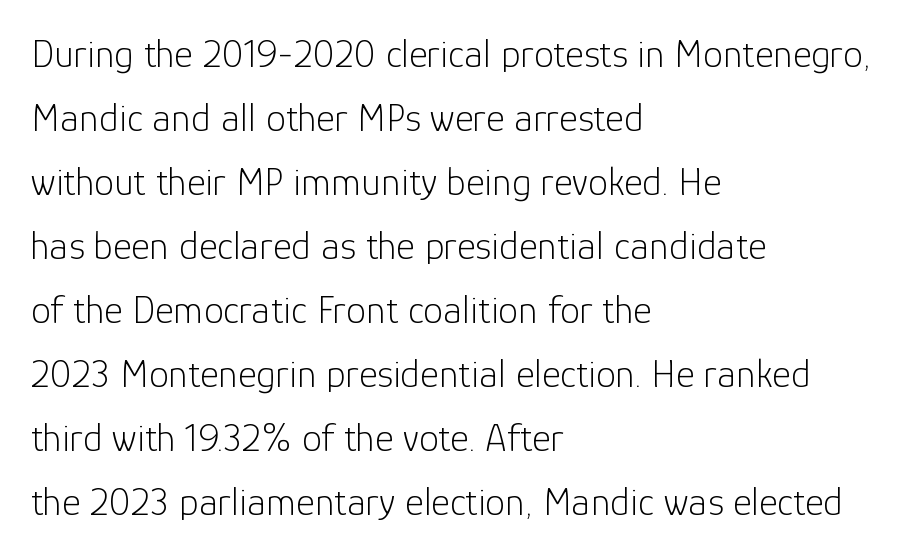
{"serif": "no", "italic": "no", "bold": "no", "weight": "light", "width": "normal", "stroke_contrast": "low", "x_height": "medium", "monospaced": "no", "underline": "no", "align": "left", "line_spacing": "normal", "line_spacing_ratio": 1.6, "letter_spacing": "normal", "letter_spacing_em": 0.0, "glyph_px": 40}
